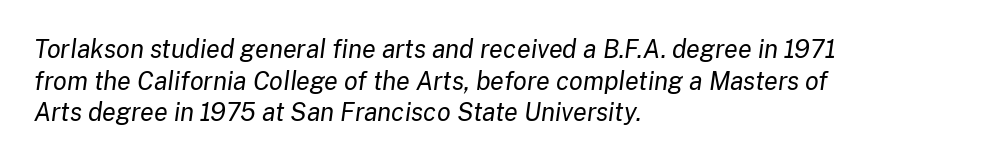
{"italic": "yes", "lean": "right", "slant_degrees": 8, "bold": "no", "underline": "no", "align": "left", "line_spacing": "normal", "line_spacing_ratio": 1.27, "letter_spacing": "normal", "letter_spacing_em": 0.0, "glyph_px": 25}
